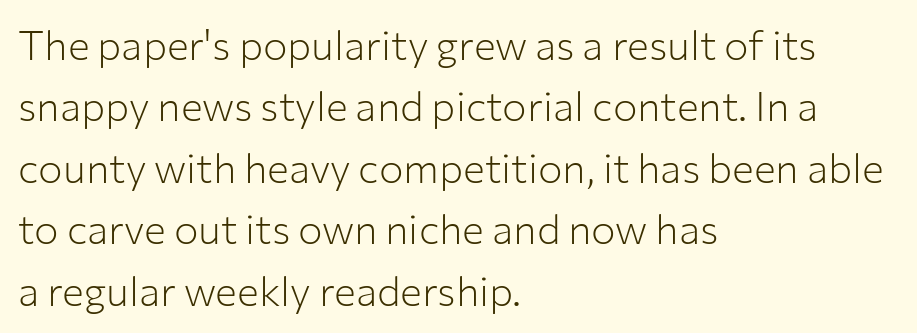
{"serif": "no", "italic": "no", "bold": "no", "weight": "light", "width": "normal", "stroke_contrast": "low", "x_height": "medium", "monospaced": "no", "underline": "no", "align": "left", "line_spacing": "normal", "line_spacing_ratio": 1.5, "letter_spacing": "normal", "letter_spacing_em": 0.0, "glyph_px": 41}
